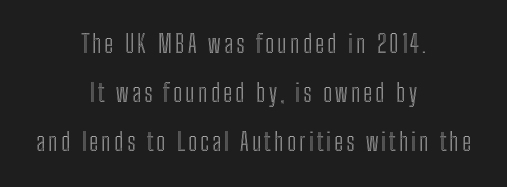
{"italic": "no", "underline": "no", "align": "center", "line_spacing": "loose", "line_spacing_ratio": 2.05, "glyph_px": 24}
